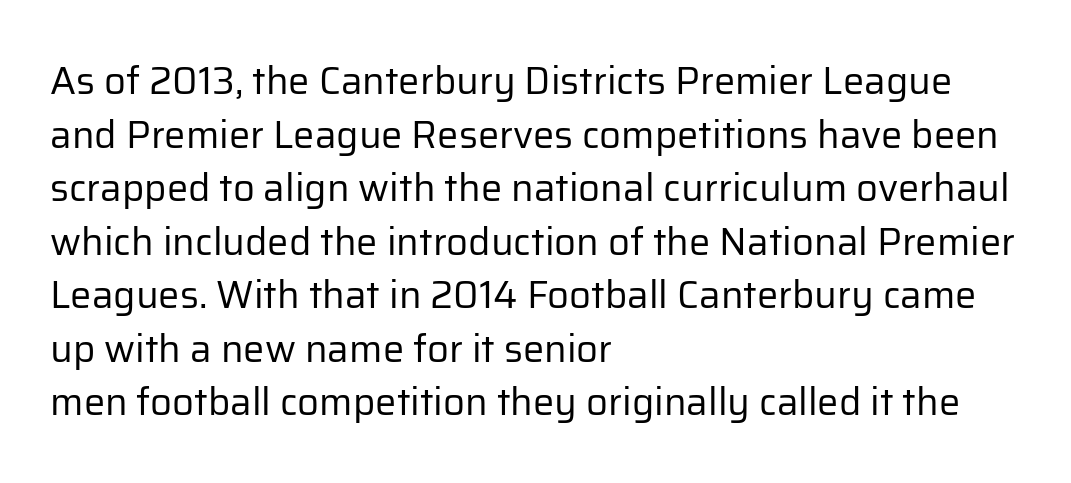
The image shows 38 px regular-weight sans-serif type, upright; set left-aligned, normal line spacing (1.41x), normal letter spacing, not underlined; low stroke contrast and a medium x-height.
